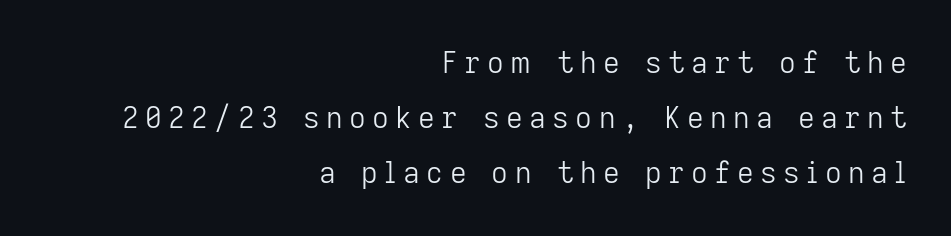
{"serif": "no", "italic": "no", "bold": "no", "weight": "light", "width": "normal", "stroke_contrast": "low", "x_height": "medium", "monospaced": "no", "underline": "no", "align": "right", "line_spacing": "loose", "line_spacing_ratio": 1.9, "letter_spacing": "wide", "letter_spacing_em": 0.22, "glyph_px": 29}
